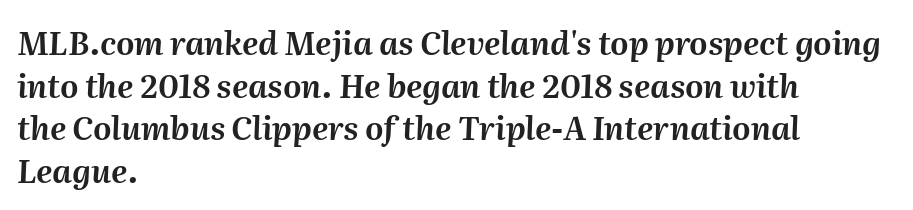
The image shows 32 px text type, italic (leaning right); set left-aligned, normal line spacing (1.33x), normal letter spacing, not underlined; medium stroke contrast and a medium x-height.
